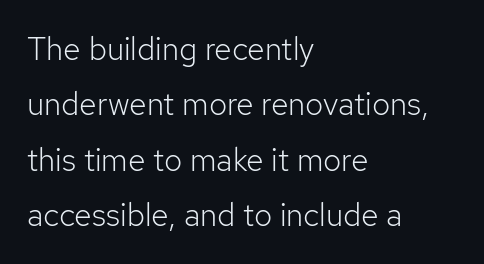
{"serif": "no", "italic": "no", "bold": "no", "weight": "light", "width": "normal", "stroke_contrast": "low", "x_height": "medium", "monospaced": "no", "underline": "no", "align": "left", "line_spacing_ratio": 1.73, "letter_spacing": "normal", "letter_spacing_em": 0.0, "glyph_px": 32}
